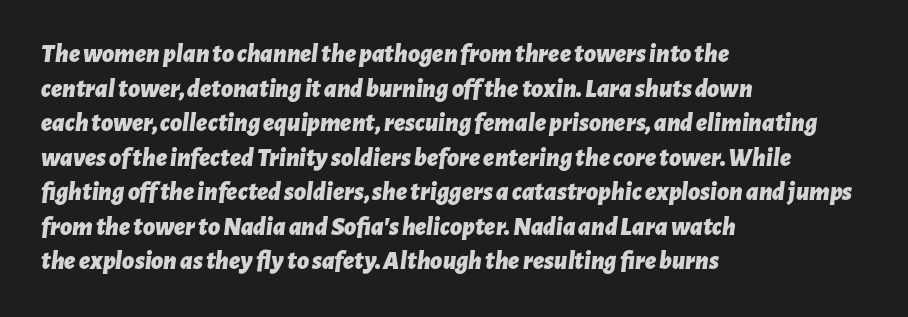
The image shows 26 px bold type, italic (leaning right); set left-aligned, normal line spacing (1.33x), normal letter spacing, not underlined.
